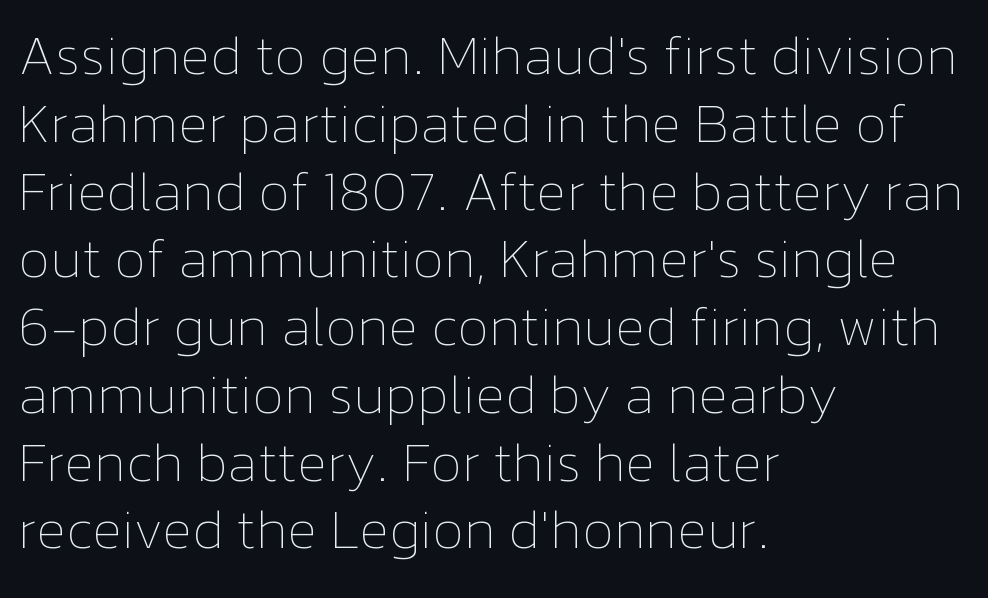
Note the varied advance widths — an 'i' is clearly narrower than an 'm'. Anything drawn beneath the words? Only blank space. The paragraph shown leans on its left margin. This reads as an unemphasized weight, regular at the heaviest. The gaps between neighbouring characters are ordinary and unremarkable.
